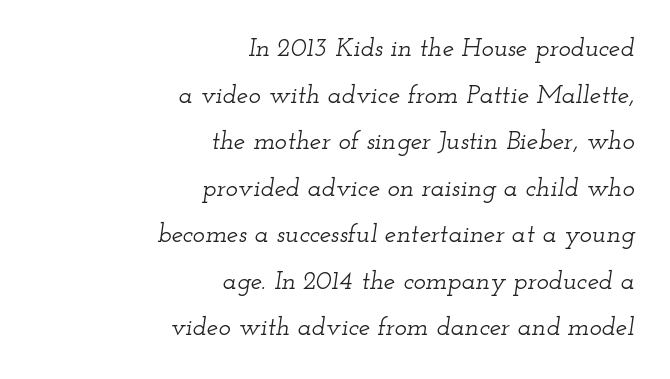
The image shows 26 px text type, italic (leaning right); set right-aligned, line spacing 1.79x, normal letter spacing, not underlined.
